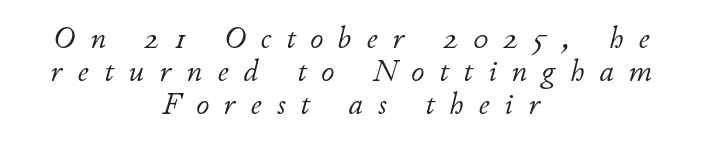
Slant detected: the letters are inclined. Plain, unruled lines of type. These lines are rendered in a variable-pitch font. The tracking jumps out immediately: characters are airy and widely separated.
